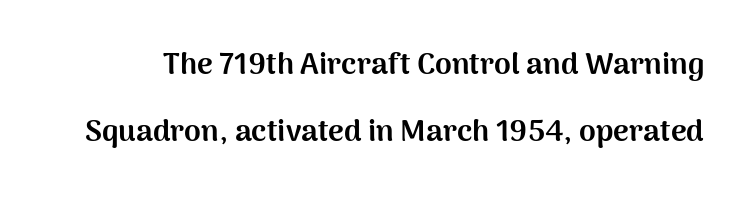
Whoever set this chose breathing room over compactness in the vertical rhythm. Character widths vary here, with narrow letters taking less room than wide ones. Decoration check: the copy has no underline. Quick note: not italic, upright. These lines are composed in type without serifs. Between one letter and the next there's only the usual sliver of space.
